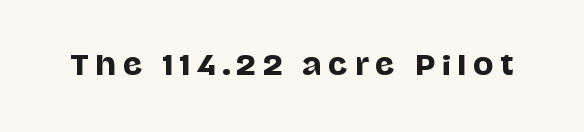
{"italic": "no", "underline": "no", "letter_spacing": "wide", "letter_spacing_em": 0.25, "glyph_px": 27}
